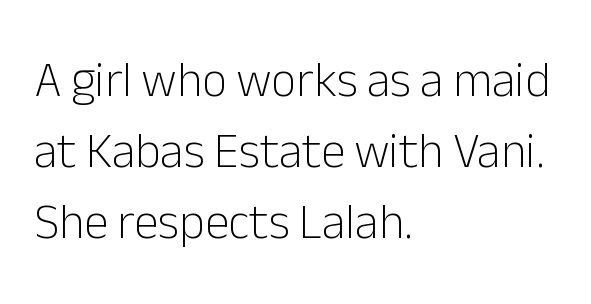
Q: Is the text bold? A: No.
Q: Is the text italic (slanted)? A: No, it is upright.
Q: Is the typeface a serif or a sans-serif typeface? A: Sans-serif.
Q: Is the text underlined? A: No.
Q: How is the paragraph aligned? A: Left-aligned.
Q: Is the spacing between letters normal or unusually wide? A: Normal.
Q: Is the spacing between lines tight, normal or loose? A: Normal.
Q: Width (condensed, normal, or wide)? A: Normal.
Q: Stroke contrast? A: Low.
Q: x-height? A: Medium.
Q: Monospaced? A: No.
